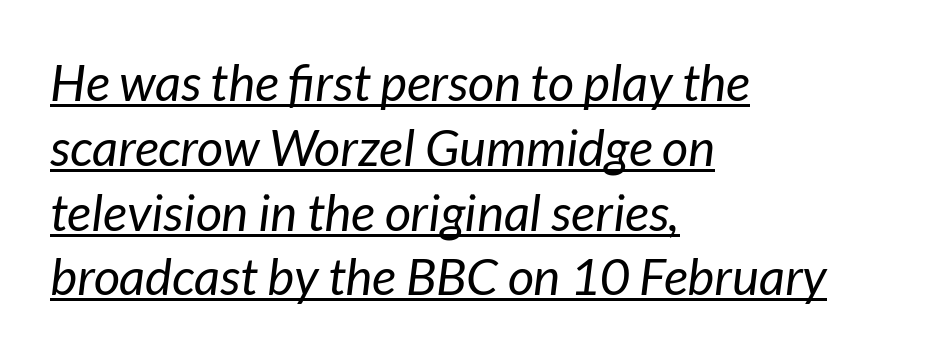
{"italic": "yes", "lean": "right", "slant_degrees": 7, "bold": "no", "weight": "regular", "width": "normal", "stroke_contrast": "low", "x_height": "medium", "monospaced": "no", "underline": "yes", "align": "left", "line_spacing": "normal", "line_spacing_ratio": 1.27, "letter_spacing": "normal", "letter_spacing_em": 0.0, "glyph_px": 51}
